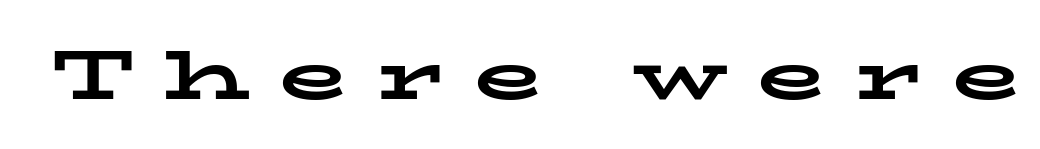
{"serif": "yes", "italic": "no", "bold": "yes", "weight": "bold", "width": "wide", "stroke_contrast": "low", "x_height": "medium", "monospaced": "no", "underline": "no", "letter_spacing": "wide", "letter_spacing_em": 0.42, "glyph_px": 70}
